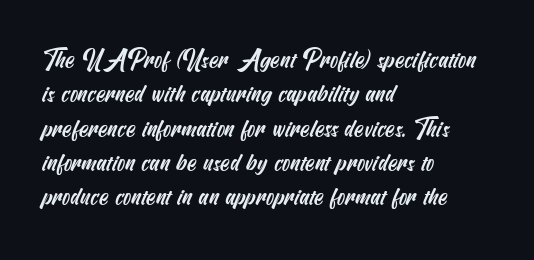
Every row of glyphs begins at an identical x-position on the left. The face used here is rendered with its standard letterfit. Leading matches the norm, producing a regular column. Plain, unruled lines of type.
